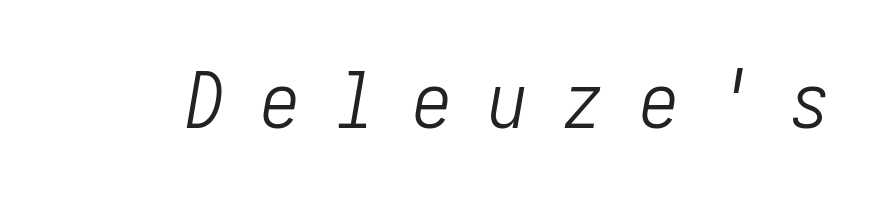
Q: Is the text bold? A: No.
Q: Is the text italic (slanted)? A: Yes, it leans right by about 10 degrees.
Q: Is the text underlined? A: No.
Q: Is the spacing between letters normal or unusually wide? A: Unusually wide.
Q: Width (condensed, normal, or wide)? A: Condensed.
Q: Stroke contrast? A: Low.
Q: x-height? A: Medium.
